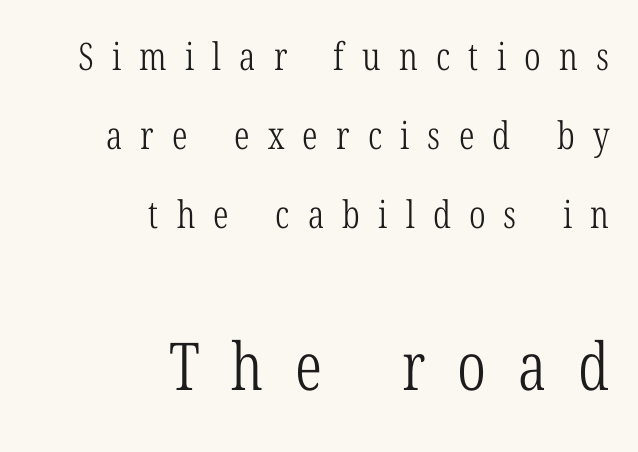
Visually, the bottom section dominates because its glyphs are scaled up. Unlike a clean sans, this face finishes its strokes with serifs. One-word summary of the alignment: right. The typesetting does not lean heavy: it is not bold.
